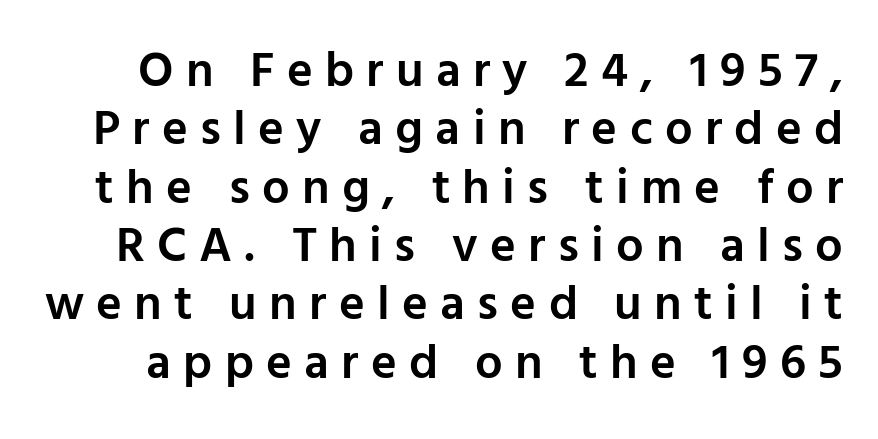
When letters stand straight like this, we call the style roman or upright. These lines are composed in type without serifs. Just letters on the line, the space beneath them empty. Spacing between characters has been opened up far beyond the box default. Note the varied advance widths — an 'i' is clearly narrower than an 'm'. Set as a demibold, roughly 600 on the weight scale.
